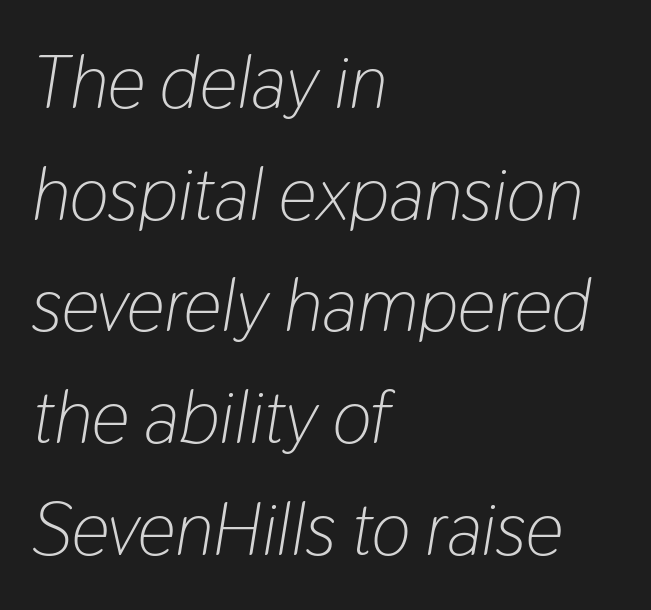
Nothing unusual about the tracking: characters are spaced as the font intends. The foot of each line stays bare and open. Quick note: italic. Honestly, the row spacing looks completely unremarkable.
